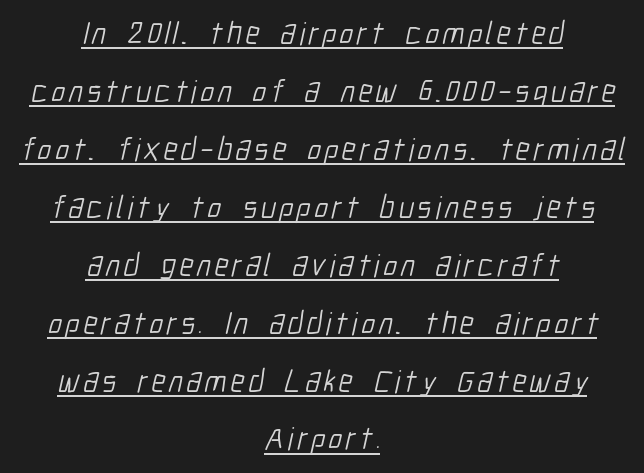
Q: Is the text bold? A: No.
Q: Is the typeface a serif or a sans-serif typeface? A: Sans-serif.
Q: Is the text underlined? A: Yes.
Q: How is the paragraph aligned? A: Centered.
Q: Width (condensed, normal, or wide)? A: Condensed.
Q: Stroke contrast? A: Low.
Q: x-height? A: Medium.
Q: Monospaced? A: No.
